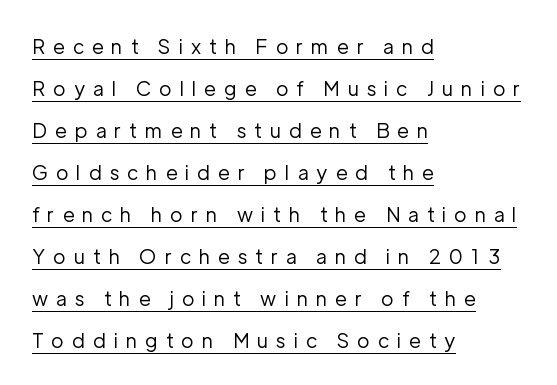
The line texture is sparse and dotted thanks to wide tracking. This is not heavy type; no bold has been used. If you drew a ruler down the left edge, every line would touch it. A rule runs beneath these lines of type. The designer dialed line spacing up above the default. If you drew a line through each stem, it would be perfectly vertical.
